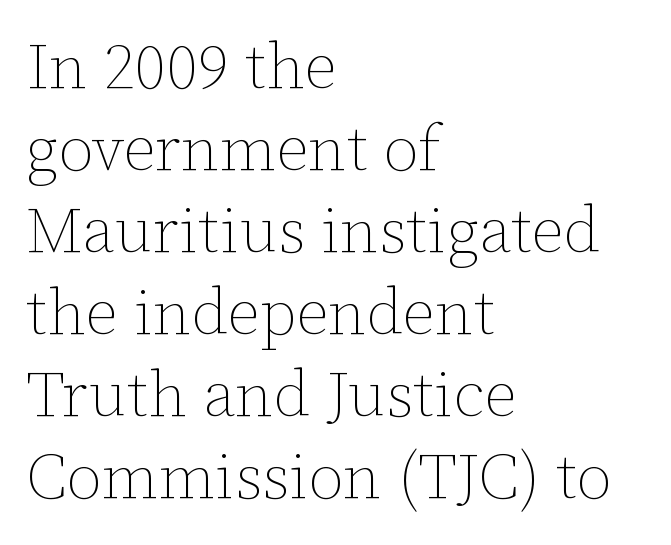
The image shows 64 px thin type, upright; set left-aligned, normal line spacing (1.28x), normal letter spacing, not underlined; low stroke contrast and a medium x-height.
